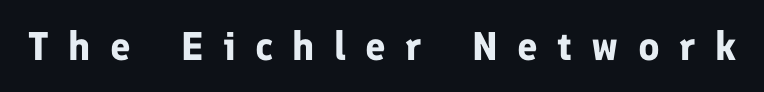
Decoration check: the copy has no underline. Typographically, this falls in the sans-serif category. Looks like regular typesetting: each glyph gets only the width it needs. I'd describe the lettering as bold — thick and assertive.
